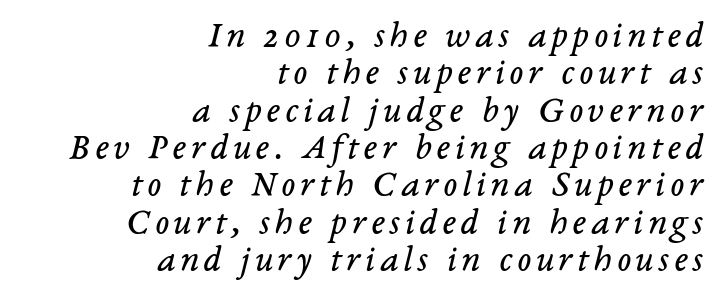
Q: Is the text bold? A: No.
Q: Is the text italic (slanted)? A: Yes, it leans right by about 14 degrees.
Q: Is the typeface a serif or a sans-serif typeface? A: Serif.
Q: Is the text underlined? A: No.
Q: How is the paragraph aligned? A: Right-aligned.
Q: Is the spacing between lines tight, normal or loose? A: Tight.
Q: Width (condensed, normal, or wide)? A: Normal.
Q: Stroke contrast? A: Low.
Q: x-height? A: Medium.
Q: Monospaced? A: No.
